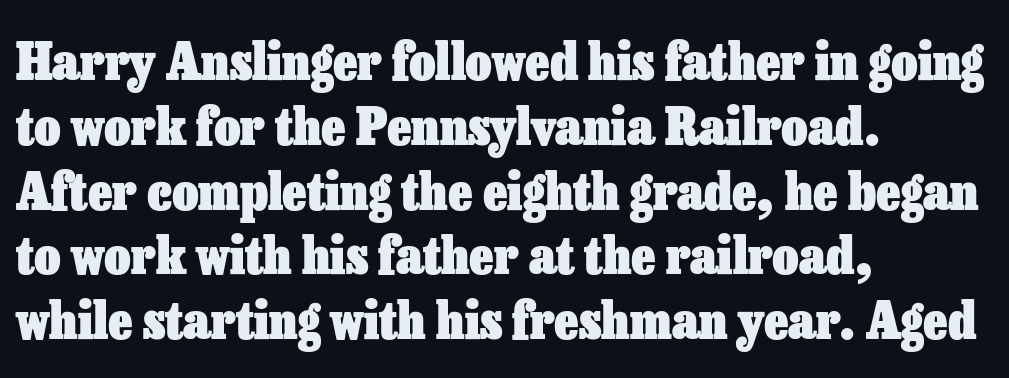
{"italic": "no", "bold": "yes", "weight": "heavy", "width": "normal", "stroke_contrast": "low", "x_height": "medium", "monospaced": "no", "underline": "no", "align": "left", "line_spacing": "normal", "line_spacing_ratio": 1.27, "letter_spacing": "normal", "letter_spacing_em": 0.0, "glyph_px": 51}
